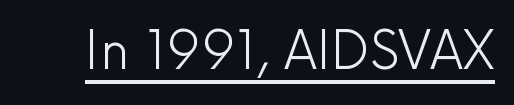
Q: Is the text bold? A: No.
Q: Is the text italic (slanted)? A: No, it is upright.
Q: Is the typeface a serif or a sans-serif typeface? A: Sans-serif.
Q: Is the text underlined? A: Yes.
Q: Is the spacing between letters normal or unusually wide? A: Normal.
Q: Width (condensed, normal, or wide)? A: Normal.
Q: x-height? A: Medium.
Q: Monospaced? A: No.
